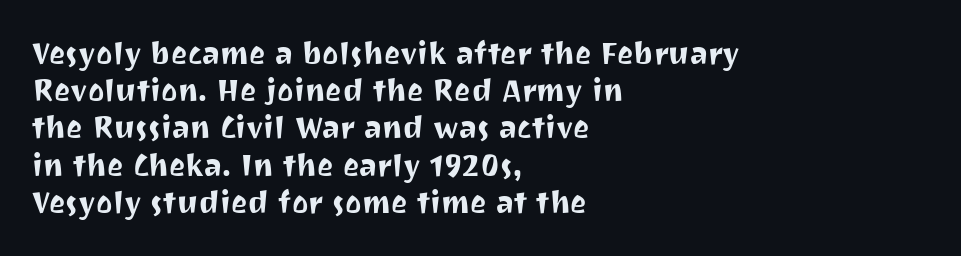
The lettering holds an erect, upright posture throughout. Do the characters align in a grid? No, the font is proportional. A classic flush-left, rag-right setting is used for this passage. This sample uses plain, unmodified letter spacing. Each letter's strokes conclude bluntly, with no projecting serifs. Glance below the letters and you will spot only blank space.
